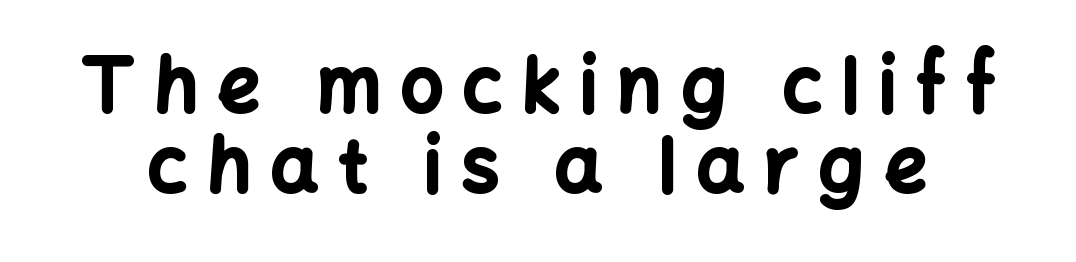
Varying glyph widths throughout — classic text-font behaviour. This sample uses a sans-serif face. Summary of weight: heavy, a full bold. Does the lettering tilt? It doesn't — this is upright. This sample uses expanded letter spacing, leaving extra air between glyphs. Interline gaps are noticeably narrow in this sample.
